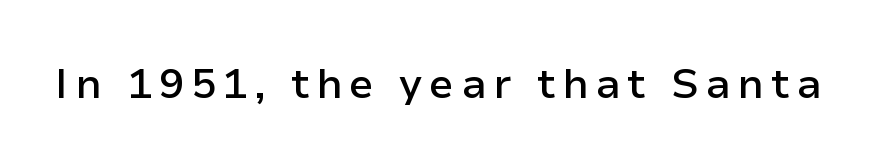
The letters are semibold — heavier than regular but short of a full bold. The passage shown is typed in a proportional face where columns would drift. Letters rest on an invisible, unmarked baseline. Unlike a traditional serif, this face leaves its strokes unadorned. Posture: vertical.
